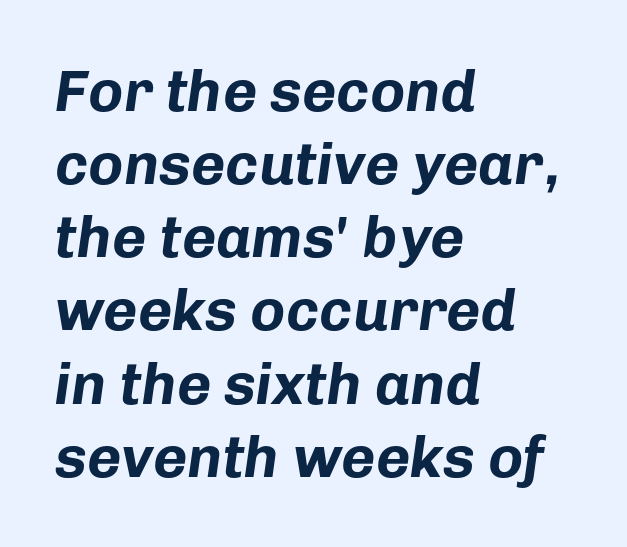
The image shows 59 px bold type, italic (leaning right); set left-aligned, line spacing 1.24x, normal letter spacing, not underlined; low stroke contrast and a medium x-height.
